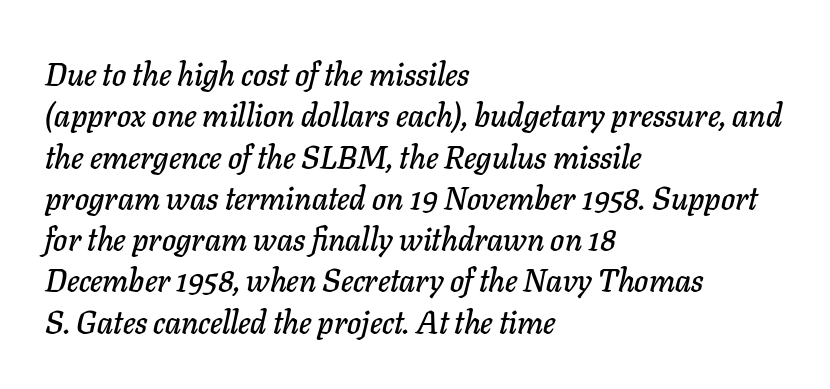
{"italic": "yes", "lean": "right", "slant_degrees": 11, "width": "normal", "stroke_contrast": "low", "x_height": "medium", "monospaced": "no", "underline": "no", "align": "left", "line_spacing": "normal", "line_spacing_ratio": 1.29, "letter_spacing": "normal", "letter_spacing_em": 0.0, "glyph_px": 32}
